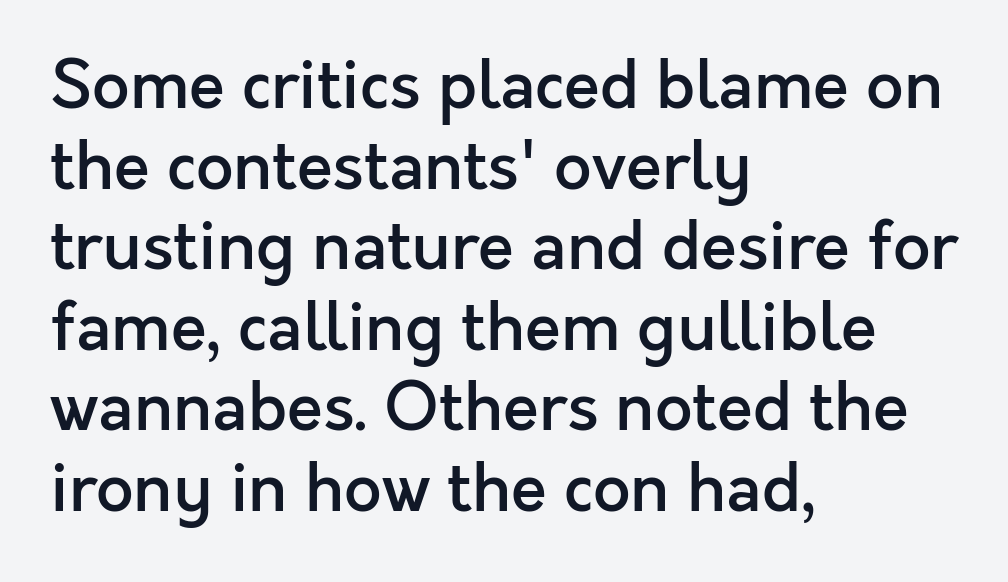
Q: Is the text bold? A: Semi-bold.
Q: Is the text italic (slanted)? A: No, it is upright.
Q: Is the typeface a serif or a sans-serif typeface? A: Sans-serif.
Q: Is the text underlined? A: No.
Q: How is the paragraph aligned? A: Left-aligned.
Q: Is the spacing between letters normal or unusually wide? A: Normal.
Q: Width (condensed, normal, or wide)? A: Normal.
Q: x-height? A: Medium.
Q: Monospaced? A: No.
